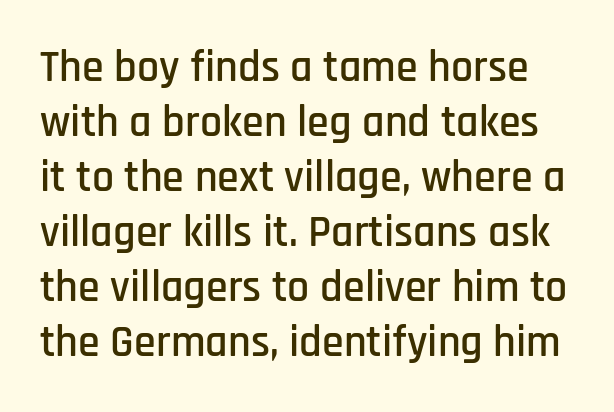
Q: Is the text italic (slanted)? A: No, it is upright.
Q: Is the typeface a serif or a sans-serif typeface? A: Sans-serif.
Q: Is the text underlined? A: No.
Q: Is the spacing between letters normal or unusually wide? A: Normal.
Q: Is the spacing between lines tight, normal or loose? A: Normal.
Q: Width (condensed, normal, or wide)? A: Condensed.
Q: Stroke contrast? A: Low.
Q: x-height? A: Large.
Q: Monospaced? A: No.
